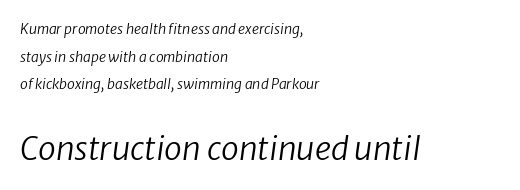
{"italic": "yes", "lean": "right", "slant_degrees": 8, "bold": "no", "weight": "regular", "width": "normal", "stroke_contrast": "low", "x_height": "medium", "monospaced": "no", "underline": "no", "align": "left", "line_spacing": "loose", "line_spacing_ratio": 1.97, "letter_spacing": "normal", "letter_spacing_em": 0.0, "larger_block": "second", "size_ratio": 2.29, "glyph_px": 32}
